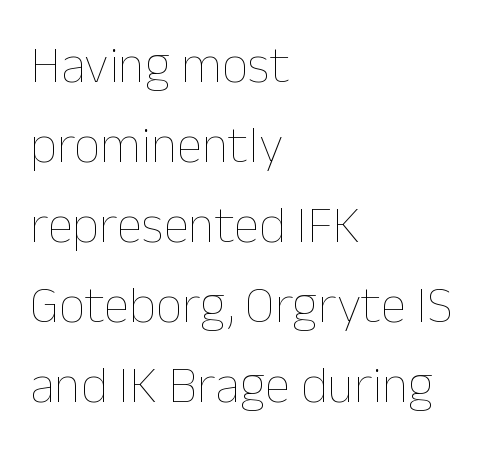
Q: Is the text bold? A: No.
Q: Is the text italic (slanted)? A: No, it is upright.
Q: Is the text underlined? A: No.
Q: How is the paragraph aligned? A: Left-aligned.
Q: Is the spacing between letters normal or unusually wide? A: Normal.
Q: Is the spacing between lines tight, normal or loose? A: Normal.
Q: Width (condensed, normal, or wide)? A: Normal.
Q: Stroke contrast? A: Low.
Q: x-height? A: Medium.
Q: Monospaced? A: No.
